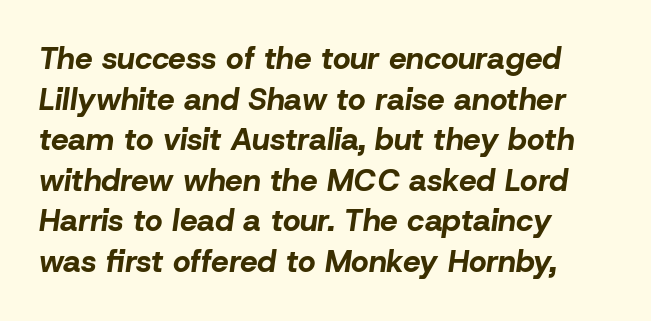
The image shows 31 px bold type, italic (leaning right); set left-aligned, normal line spacing (1.31x), normal letter spacing, not underlined; low stroke contrast and a medium x-height.
